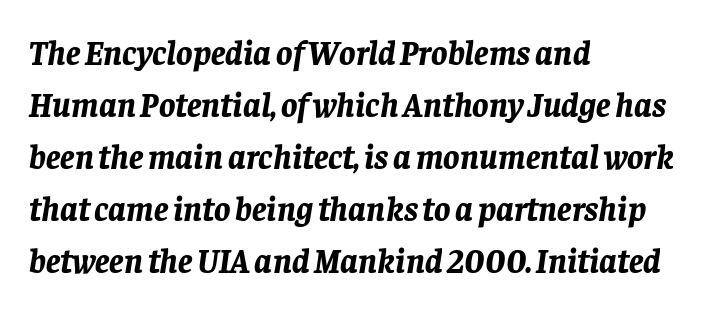
Q: Is the text bold? A: Yes.
Q: Is the text italic (slanted)? A: Yes, it leans right by about 8 degrees.
Q: Is the text underlined? A: No.
Q: How is the paragraph aligned? A: Left-aligned.
Q: Is the spacing between letters normal or unusually wide? A: Normal.
Q: Is the spacing between lines tight, normal or loose? A: Normal.
Q: Width (condensed, normal, or wide)? A: Normal.
Q: Stroke contrast? A: Low.
Q: x-height? A: Large.
Q: Monospaced? A: No.
